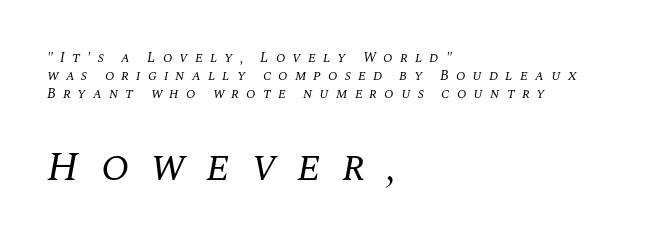
{"serif": "yes", "italic": "yes", "lean": "right", "slant_degrees": 10, "bold": "no", "weight": "regular", "width": "normal", "stroke_contrast": "medium", "x_height": "large", "monospaced": "no", "underline": "no", "align": "left", "line_spacing": "normal", "line_spacing_ratio": 1.29, "letter_spacing": "wide", "letter_spacing_em": 0.5, "larger_block": "second", "size_ratio": 3.0, "glyph_px": 42}
